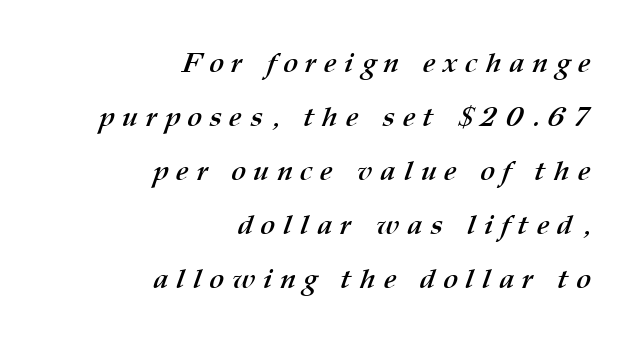
{"bold": "yes", "weight": "semibold", "width": "normal", "stroke_contrast": "medium", "x_height": "medium", "monospaced": "no", "underline": "no", "align": "right", "line_spacing": "loose", "line_spacing_ratio": 1.93, "letter_spacing": "wide", "letter_spacing_em": 0.28, "glyph_px": 28}
